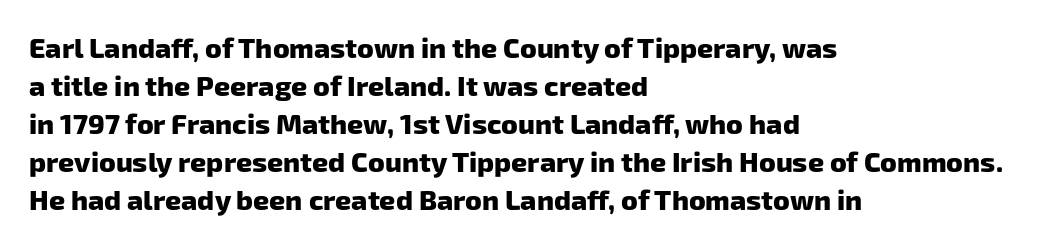
Layout note: lines flush left. Classification — sans serif. Do the characters align in a grid? No, the font is proportional. If you measured baseline to baseline, you'd find a middling distance. Strong, thick strokes mark this as bold type. This sample uses plain, unmodified letter spacing.
